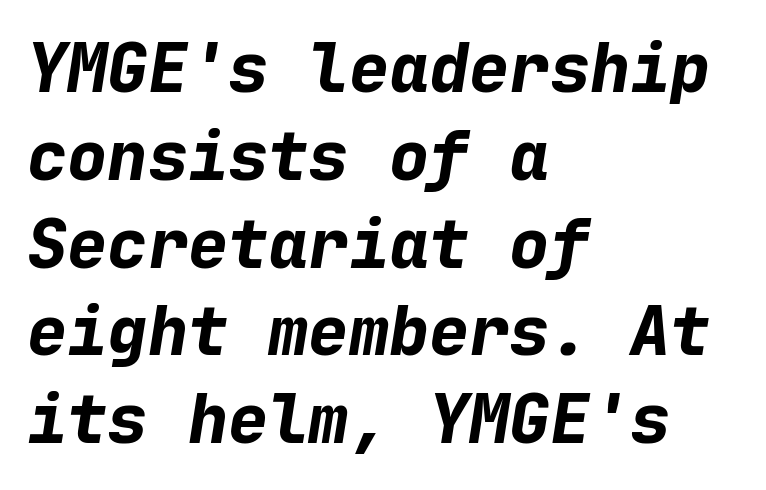
{"italic": "yes", "lean": "right", "slant_degrees": 9, "bold": "yes", "weight": "bold", "width": "normal", "stroke_contrast": "low", "x_height": "medium", "monospaced": "yes", "underline": "no", "align": "left", "line_spacing": "normal", "line_spacing_ratio": 1.31, "letter_spacing": "normal", "letter_spacing_em": 0.0, "glyph_px": 67}
